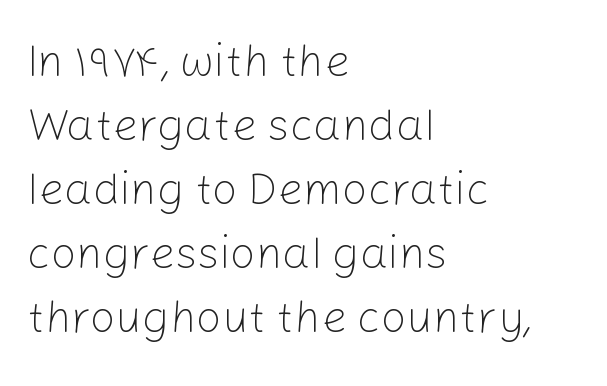
Q: Is the text bold? A: No.
Q: Is the text italic (slanted)? A: No, it is upright.
Q: Is the typeface a serif or a sans-serif typeface? A: Sans-serif.
Q: Is the text underlined? A: No.
Q: How is the paragraph aligned? A: Left-aligned.
Q: Is the spacing between letters normal or unusually wide? A: Normal.
Q: Is the spacing between lines tight, normal or loose? A: Normal.
Q: Width (condensed, normal, or wide)? A: Normal.
Q: Stroke contrast? A: Low.
Q: x-height? A: Medium.
Q: Monospaced? A: No.
